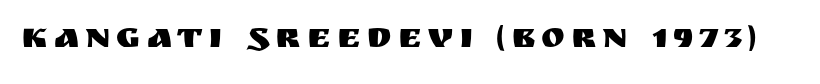
Q: Is the text italic (slanted)? A: No, it is upright.
Q: Is the typeface a serif or a sans-serif typeface? A: Sans-serif.
Q: Is the text underlined? A: No.
Q: Width (condensed, normal, or wide)? A: Normal.
Q: Stroke contrast? A: Medium.
Q: x-height? A: Large.
Q: Monospaced? A: No.
